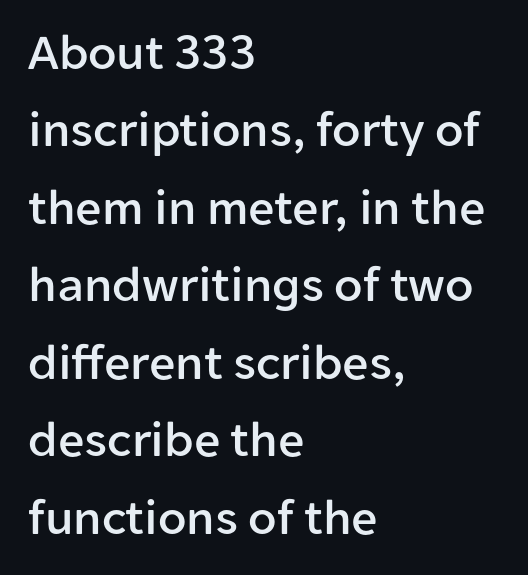
Q: Is the text italic (slanted)? A: No, it is upright.
Q: Is the typeface a serif or a sans-serif typeface? A: Sans-serif.
Q: Is the text underlined? A: No.
Q: How is the paragraph aligned? A: Left-aligned.
Q: Is the spacing between letters normal or unusually wide? A: Normal.
Q: Is the spacing between lines tight, normal or loose? A: Normal.
Q: Width (condensed, normal, or wide)? A: Normal.
Q: Stroke contrast? A: Low.
Q: x-height? A: Medium.
Q: Monospaced? A: No.
